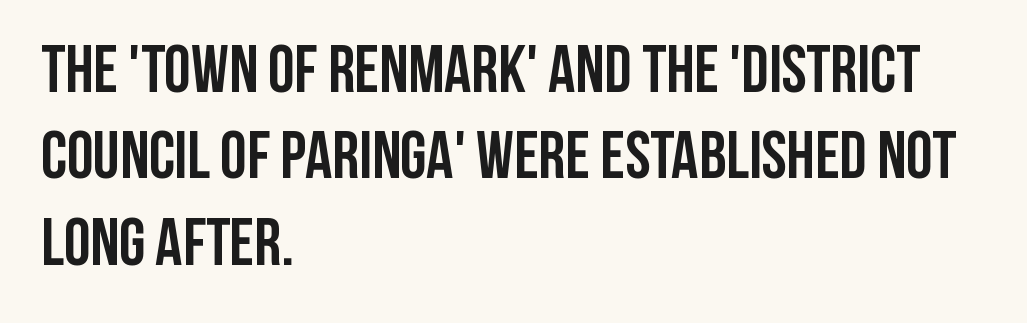
Q: Is the text bold? A: Yes.
Q: Is the text italic (slanted)? A: No, it is upright.
Q: Is the typeface a serif or a sans-serif typeface? A: Sans-serif.
Q: Is the text underlined? A: No.
Q: How is the paragraph aligned? A: Left-aligned.
Q: Is the spacing between letters normal or unusually wide? A: Normal.
Q: Is the spacing between lines tight, normal or loose? A: Normal.
Q: Width (condensed, normal, or wide)? A: Condensed.
Q: Stroke contrast? A: Low.
Q: x-height? A: Large.
Q: Monospaced? A: No.
